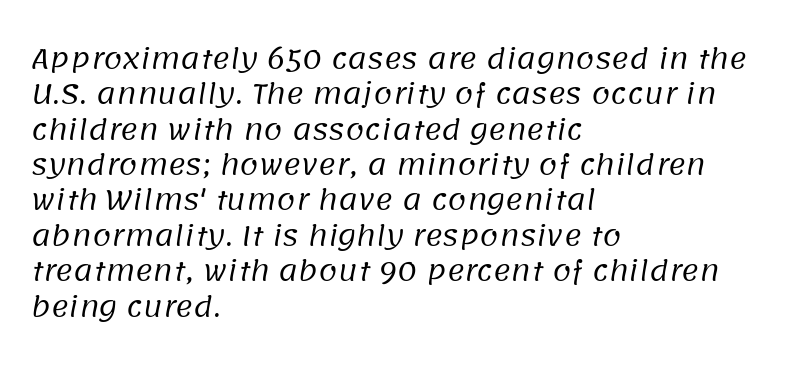
The image shows 27 px text type; set left-aligned, normal line spacing (1.31x), normal letter spacing, not underlined.
